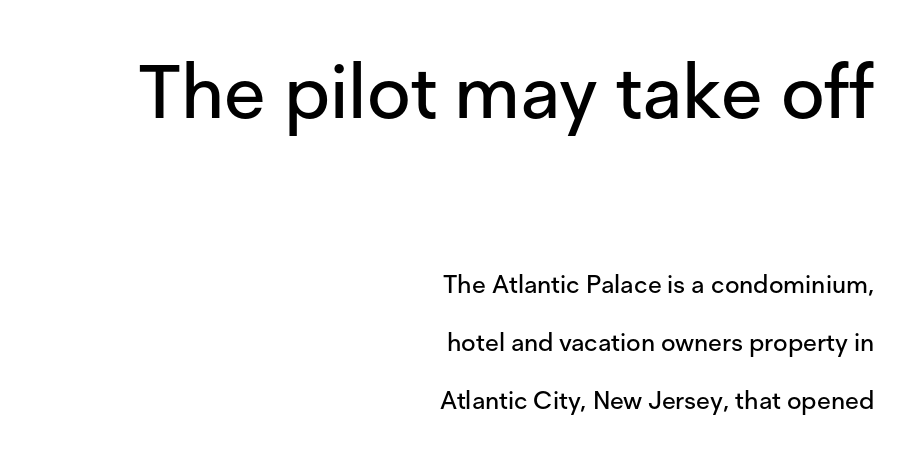
Look at the tracking — it's just the regular setting, nothing added. This sample trades compactness for vertical openness between lines. The axis of the letterforms is exactly vertical. Which chunk is bigger? The first one — the top block dwarfs the bottom.
